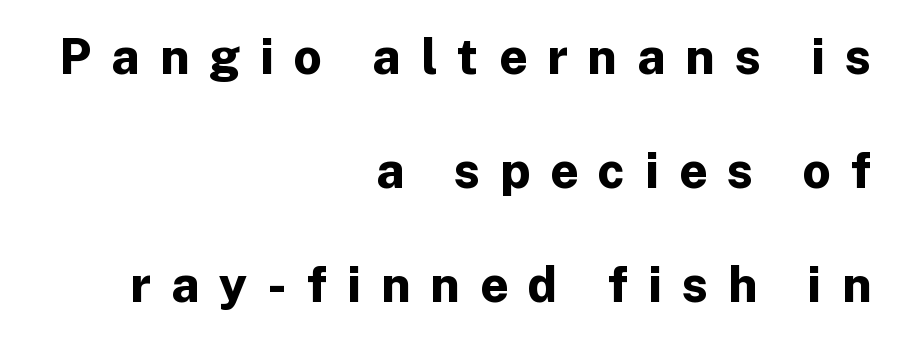
The image shows 49 px bold sans-serif type, upright; set right-aligned, loose line spacing (2.33x), unusually wide letter spacing (+0.41 em), not underlined; low stroke contrast and a medium x-height.
